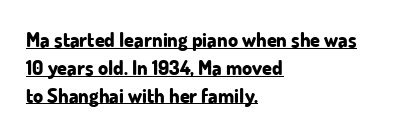
Q: Is the text bold? A: Yes.
Q: Is the text italic (slanted)? A: No, it is upright.
Q: Is the text underlined? A: Yes.
Q: How is the paragraph aligned? A: Left-aligned.
Q: Is the spacing between letters normal or unusually wide? A: Normal.
Q: Is the spacing between lines tight, normal or loose? A: Normal.
